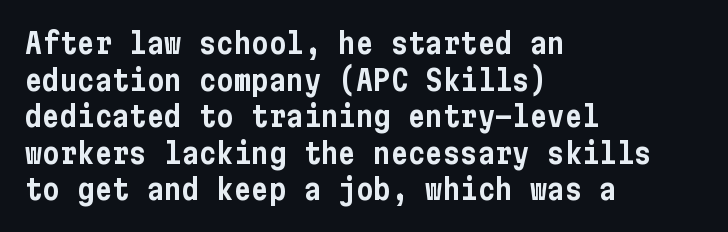
Lines of text with bare space underneath. Successive baselines arrive at the customary interval. Nope, no serifs anywhere on these letters. Notice how the stems are strictly vertical — no italics here. The passage is arranged the way most books set body copy — flush left. The line texture is even and compact thanks to regular tracking.
